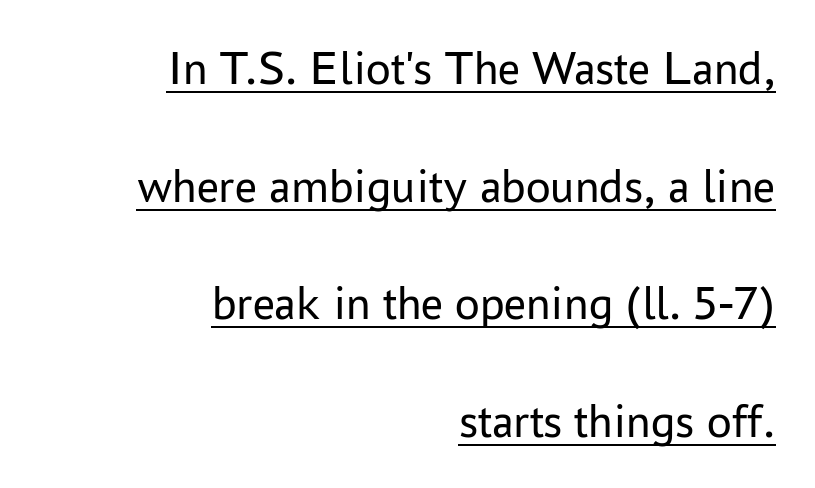
The image shows 49 px regular-weight sans-serif type, upright; set right-aligned, loose line spacing (2.4x), normal letter spacing, underlined; low stroke contrast and a medium x-height.
